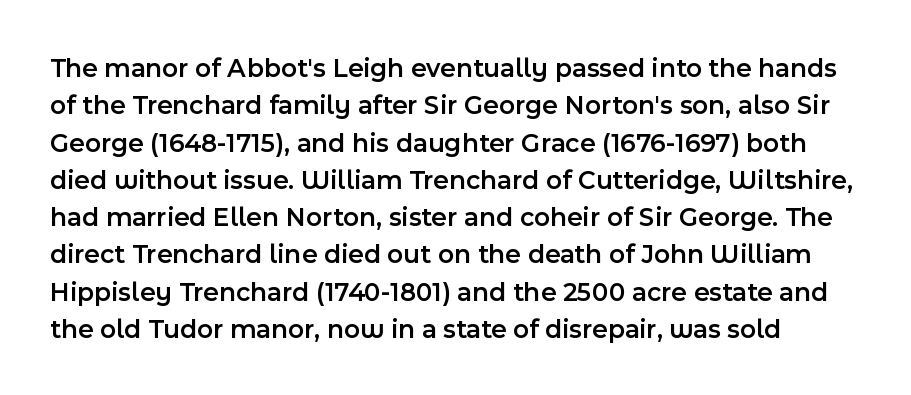
{"italic": "no", "bold": "semi", "underline": "no", "line_spacing": "normal", "line_spacing_ratio": 1.38, "letter_spacing": "normal", "letter_spacing_em": 0.0, "glyph_px": 27}
